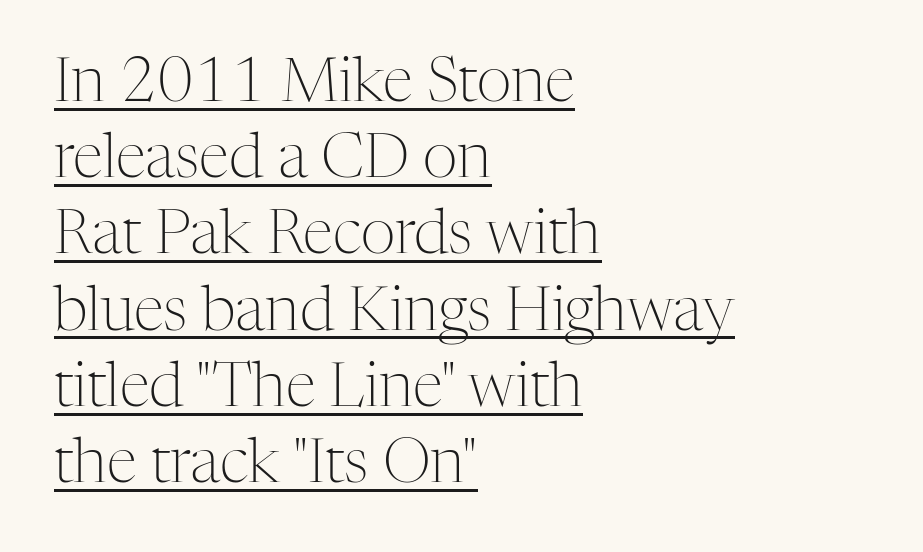
{"serif": "yes", "italic": "no", "bold": "no", "weight": "light", "width": "normal", "stroke_contrast": "medium", "x_height": "medium", "monospaced": "no", "underline": "yes", "align": "left", "line_spacing": "normal", "line_spacing_ratio": 1.25, "letter_spacing": "normal", "letter_spacing_em": 0.0, "glyph_px": 61}
